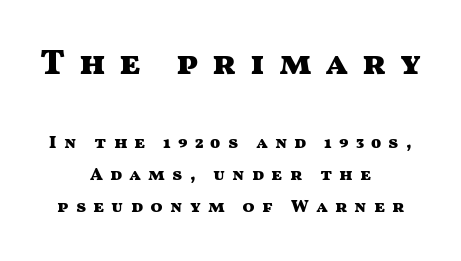
{"serif": "no", "italic": "no", "bold": "yes", "weight": "heavy", "width": "wide", "stroke_contrast": "medium", "x_height": "medium", "monospaced": "no", "underline": "no", "align": "center", "line_spacing_ratio": 1.78, "letter_spacing": "wide", "letter_spacing_em": 0.39, "larger_block": "first", "size_ratio": 1.94, "glyph_px": 35}
